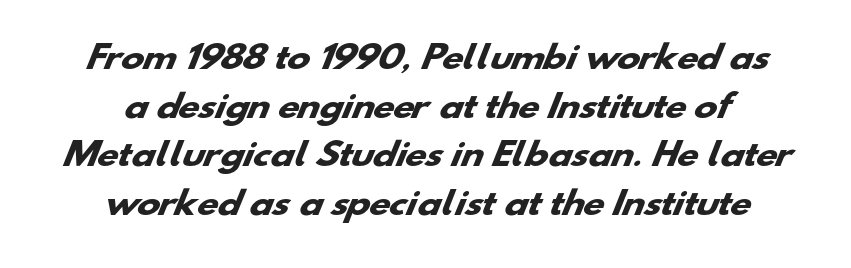
The image shows 31 px heavy, wide sans-serif type; set centered, normal line spacing (1.57x), normal letter spacing, not underlined; low stroke contrast and a small x-height.
